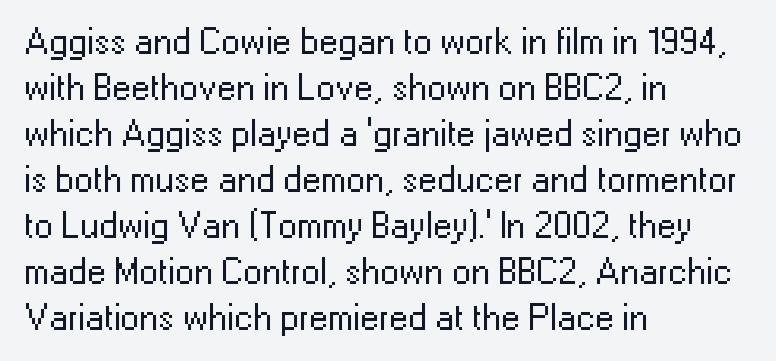
The image shows 38 px regular-weight sans-serif type, upright; set left-aligned, line spacing 1.21x, normal letter spacing, not underlined; low stroke contrast and a medium x-height.
